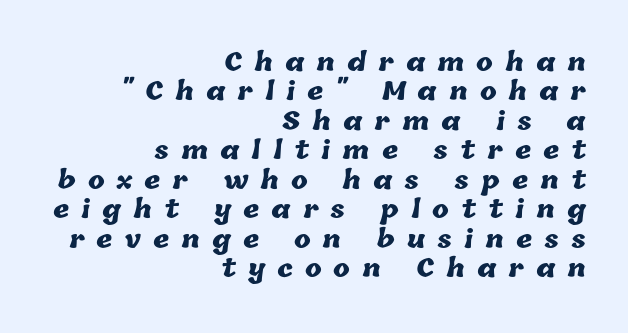
Display-style spreading of the glyphs; the letterfit is very open. Notice how the passage keeps a crisp vertical edge on the right only. Its strokes are broad and dark, the hallmark of bold type. The foot of each line stays bare and open.
